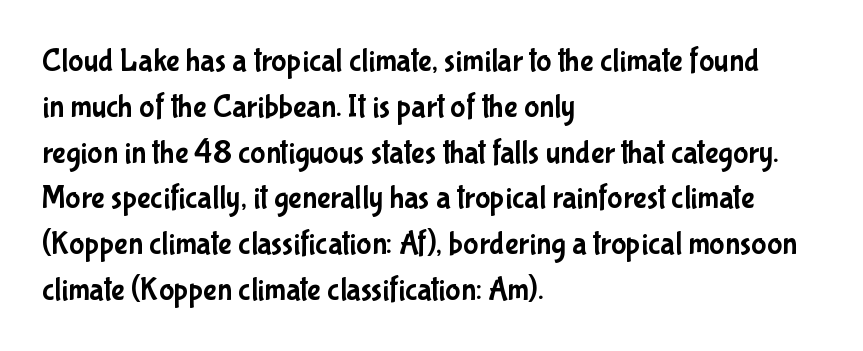
{"serif": "no", "italic": "no", "width": "condensed", "stroke_contrast": "low", "x_height": "medium", "monospaced": "no", "underline": "no", "align": "left", "line_spacing": "normal", "line_spacing_ratio": 1.43, "letter_spacing": "normal", "letter_spacing_em": 0.0, "glyph_px": 32}
